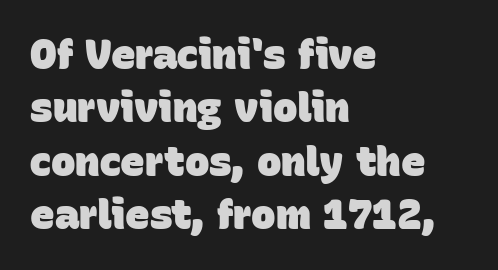
Q: Is the text bold? A: Yes.
Q: Is the typeface a serif or a sans-serif typeface? A: Sans-serif.
Q: Is the text underlined? A: No.
Q: How is the paragraph aligned? A: Left-aligned.
Q: Is the spacing between letters normal or unusually wide? A: Normal.
Q: Is the spacing between lines tight, normal or loose? A: Normal.
Q: Width (condensed, normal, or wide)? A: Normal.
Q: Stroke contrast? A: Low.
Q: x-height? A: Large.
Q: Monospaced? A: No.
